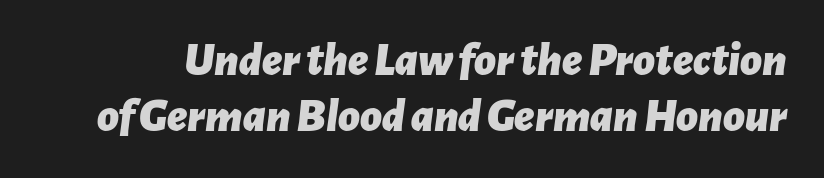
Q: Is the text bold? A: Yes.
Q: Is the text italic (slanted)? A: Yes, it leans right by about 7 degrees.
Q: Is the text underlined? A: No.
Q: Is the spacing between letters normal or unusually wide? A: Normal.
Q: Width (condensed, normal, or wide)? A: Normal.
Q: Stroke contrast? A: Low.
Q: x-height? A: Medium.
Q: Monospaced? A: No.
